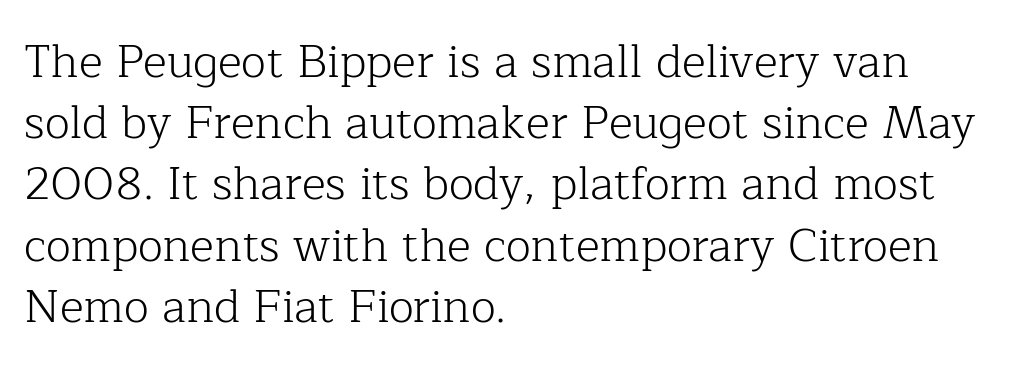
Q: Is the text bold? A: No.
Q: Is the text italic (slanted)? A: No, it is upright.
Q: Is the typeface a serif or a sans-serif typeface? A: Serif.
Q: Is the text underlined? A: No.
Q: How is the paragraph aligned? A: Left-aligned.
Q: Is the spacing between letters normal or unusually wide? A: Normal.
Q: Is the spacing between lines tight, normal or loose? A: Normal.
Q: Width (condensed, normal, or wide)? A: Normal.
Q: Stroke contrast? A: Low.
Q: x-height? A: Medium.
Q: Monospaced? A: No.
